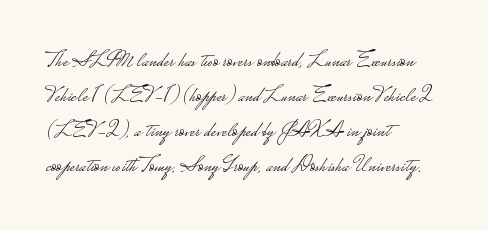
Ink coverage per letter is moderate at most. Does extra space separate the letters? No, they use regular spacing. Line starts are locked; line ends wander. If you measured baseline to baseline, you'd find a middling distance.
